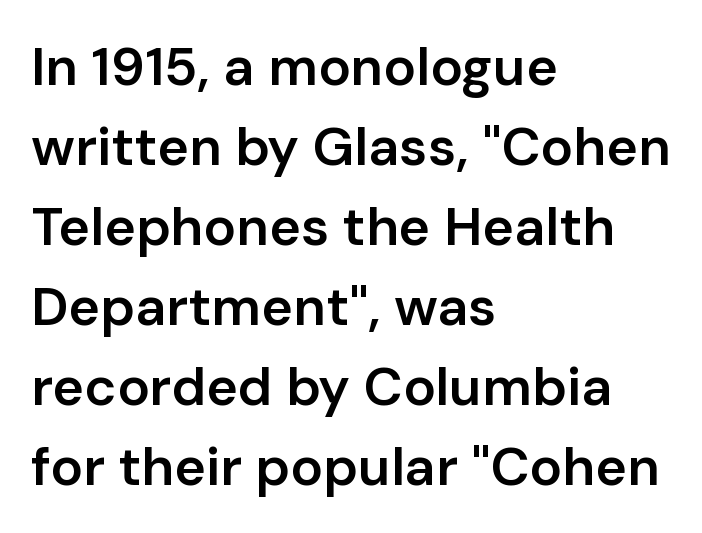
Compared with typical body copy, the letter spacing here is the same. These lines are rendered in a variable-pitch font. Each glyph is drawn with semibold strokes, heavier than normal yet not fully bold. Baseline-to-baseline distance is the conventional proportion of letter height.
